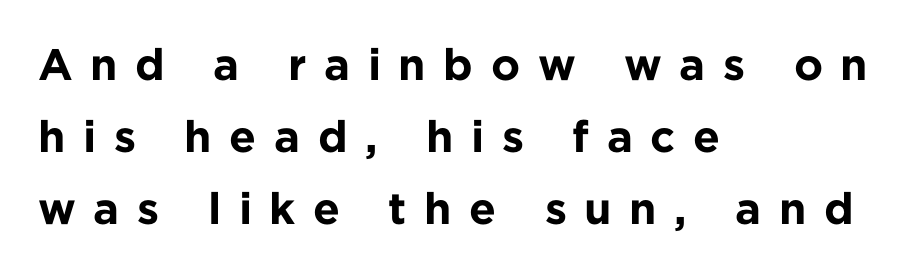
{"serif": "no", "italic": "no", "bold": "yes", "weight": "bold", "width": "normal", "stroke_contrast": "low", "x_height": "medium", "monospaced": "no", "underline": "no", "align": "left", "line_spacing": "normal", "line_spacing_ratio": 1.64, "letter_spacing": "wide", "letter_spacing_em": 0.4, "glyph_px": 44}
